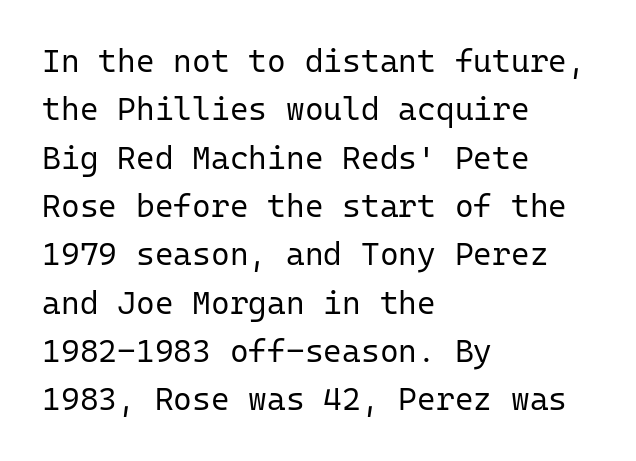
Q: Is the text bold? A: No.
Q: Is the text italic (slanted)? A: No, it is upright.
Q: Is the typeface a serif or a sans-serif typeface? A: Sans-serif.
Q: Is the text underlined? A: No.
Q: How is the paragraph aligned? A: Left-aligned.
Q: Is the spacing between letters normal or unusually wide? A: Normal.
Q: Is the spacing between lines tight, normal or loose? A: Normal.
Q: Width (condensed, normal, or wide)? A: Normal.
Q: Stroke contrast? A: Low.
Q: x-height? A: Medium.
Q: Monospaced? A: Yes.
